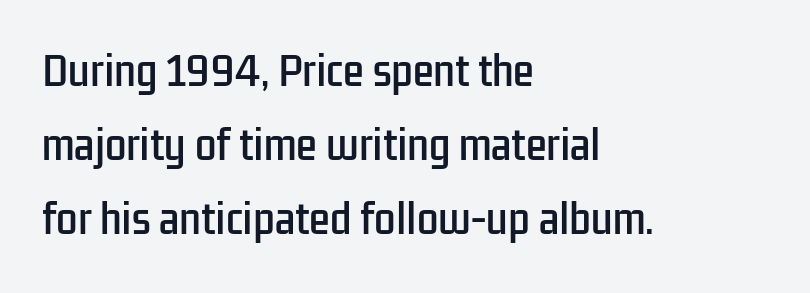
{"serif": "no", "italic": "no", "width": "condensed", "stroke_contrast": "low", "x_height": "medium", "monospaced": "no", "underline": "no", "align": "left", "line_spacing": "loose", "line_spacing_ratio": 1.95, "letter_spacing": "normal", "letter_spacing_em": 0.0, "glyph_px": 38}
